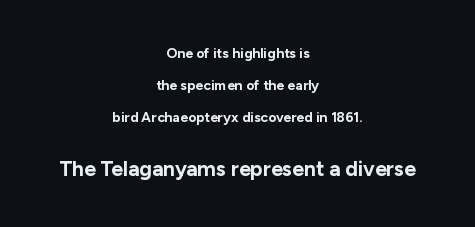
Q: Is the text bold? A: Yes.
Q: Is the text italic (slanted)? A: No, it is upright.
Q: Is the text underlined? A: No.
Q: How is the paragraph aligned? A: Centered.
Q: Is the spacing between letters normal or unusually wide? A: Normal.
Q: Is the spacing between lines tight, normal or loose? A: Loose.
Q: Which block of text is set in a larger size, the first (top) or the second (bottom)? A: The second (bottom) one.
